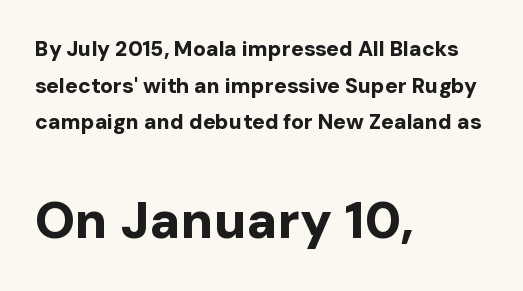
Q: Is the text bold? A: Yes.
Q: Is the text italic (slanted)? A: No, it is upright.
Q: Is the typeface a serif or a sans-serif typeface? A: Sans-serif.
Q: Is the text underlined? A: No.
Q: How is the paragraph aligned? A: Left-aligned.
Q: Is the spacing between letters normal or unusually wide? A: Normal.
Q: Which block of text is set in a larger size, the first (top) or the second (bottom)? A: The second (bottom) one.
Q: Width (condensed, normal, or wide)? A: Normal.
Q: Stroke contrast? A: Low.
Q: x-height? A: Medium.
Q: Monospaced? A: No.
